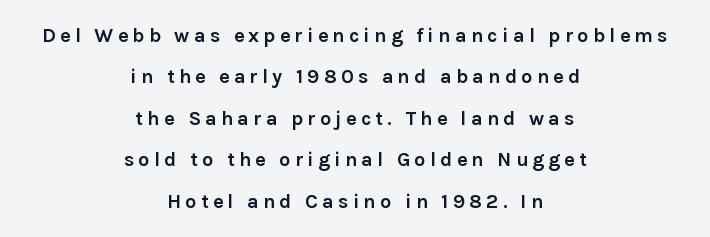
{"italic": "no", "bold": "yes", "underline": "no", "align": "center", "line_spacing": "loose", "line_spacing_ratio": 2.07, "letter_spacing": "wide", "letter_spacing_em": 0.21, "glyph_px": 20}
